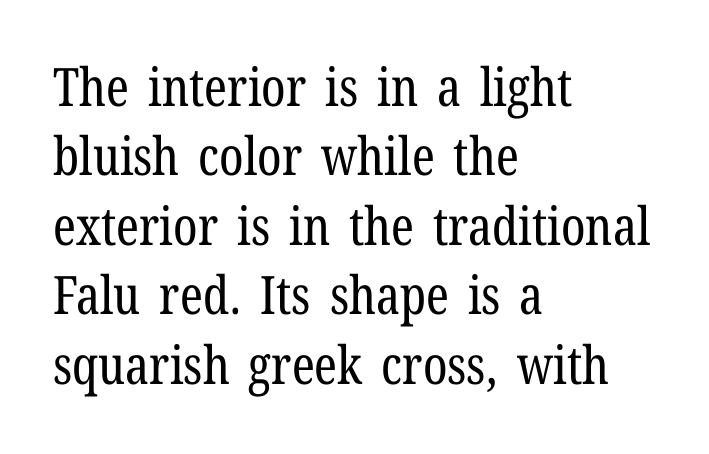
The image shows 53 px regular-weight, condensed serif type, upright; set left-aligned, normal line spacing (1.31x), normal letter spacing, not underlined; low stroke contrast and a medium x-height.
